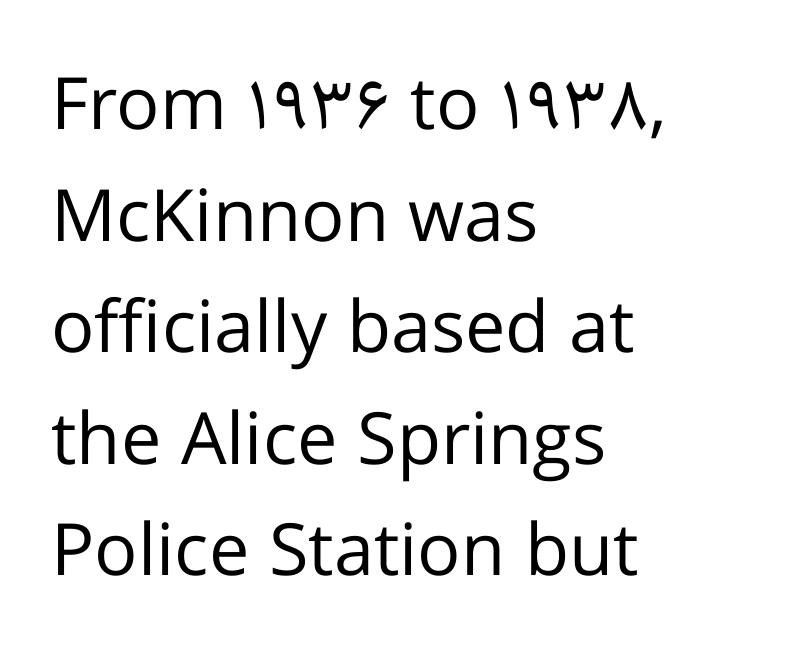
The image shows 72 px regular-weight sans-serif type, upright; set left-aligned, normal line spacing (1.55x), normal letter spacing, not underlined; low stroke contrast and a medium x-height.
